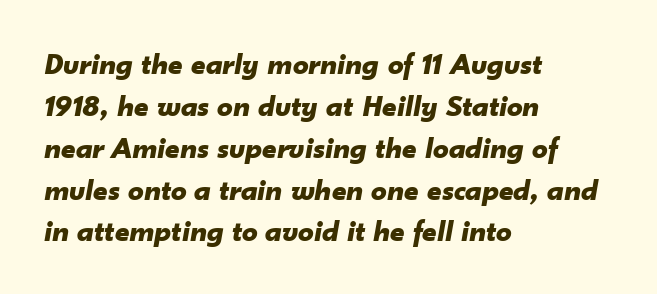
The space between consecutive lines is moderate. Is the block centered? No — it sits flush against the left margin. On the weight axis this lands at bold, roughly 700. Check under the words: just untouched page. Letter spacing: default. This sample uses an oblique cut, with every glyph tilted off the vertical.
